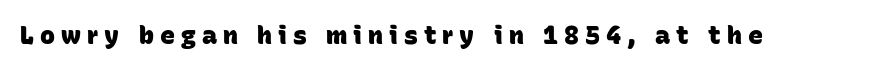
{"bold": "yes", "underline": "no", "letter_spacing": "wide", "letter_spacing_em": 0.24, "glyph_px": 25}
